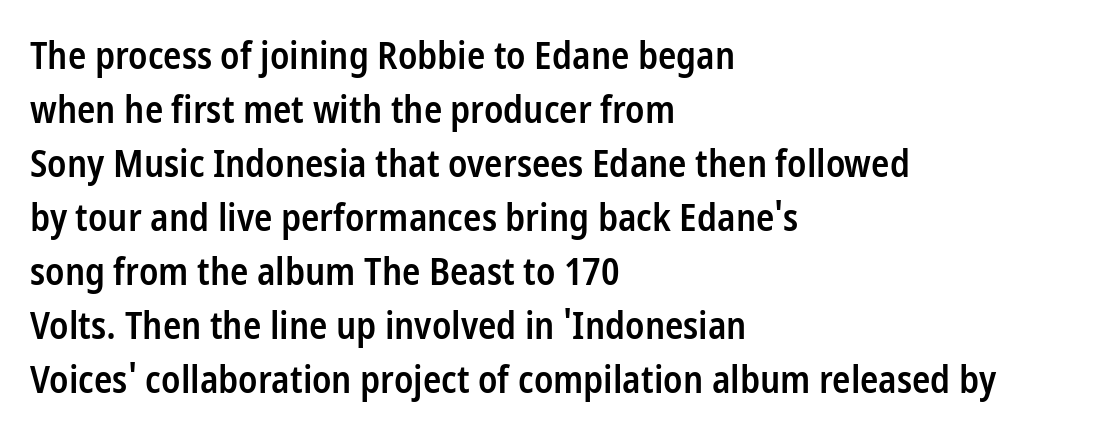
Q: Is the text bold? A: Semi-bold.
Q: Is the text italic (slanted)? A: No, it is upright.
Q: Is the typeface a serif or a sans-serif typeface? A: Sans-serif.
Q: Is the text underlined? A: No.
Q: How is the paragraph aligned? A: Left-aligned.
Q: Is the spacing between letters normal or unusually wide? A: Normal.
Q: Is the spacing between lines tight, normal or loose? A: Normal.
Q: Width (condensed, normal, or wide)? A: Condensed.
Q: Stroke contrast? A: Low.
Q: x-height? A: Medium.
Q: Monospaced? A: No.
